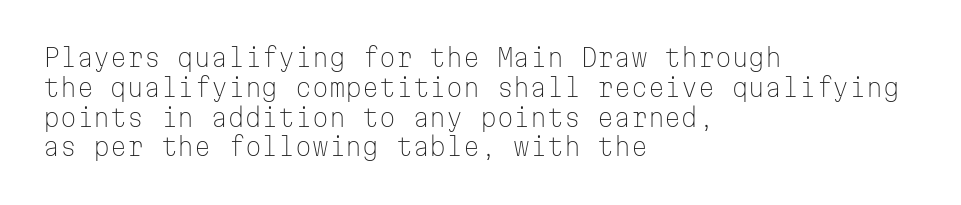
{"italic": "no", "bold": "no", "underline": "no", "align": "left", "line_spacing_ratio": 1.24, "letter_spacing": "normal", "letter_spacing_em": 0.0, "glyph_px": 24}
